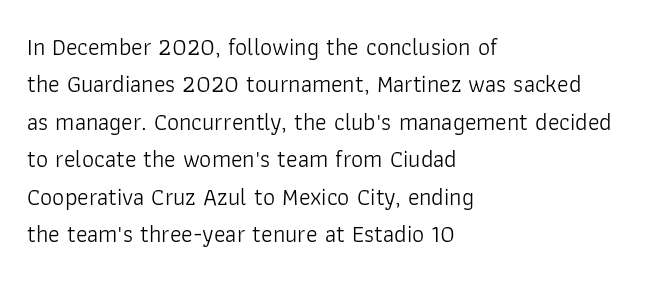
The image shows 24 px text type, upright; set left-aligned, normal line spacing (1.56x), normal letter spacing, not underlined.
